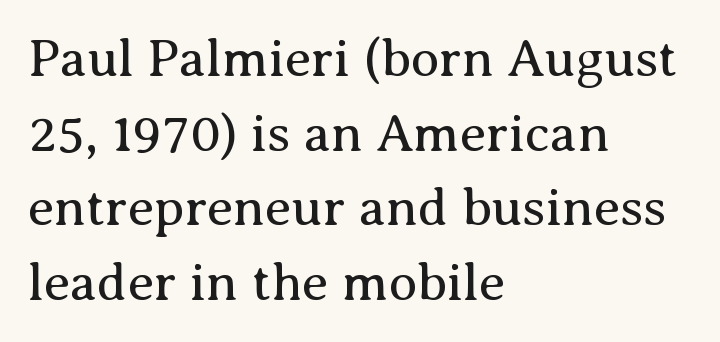
{"serif": "yes", "italic": "no", "bold": "no", "weight": "regular", "width": "normal", "stroke_contrast": "medium", "x_height": "medium", "monospaced": "no", "underline": "no", "align": "left", "line_spacing": "normal", "line_spacing_ratio": 1.41, "letter_spacing": "normal", "letter_spacing_em": 0.0, "glyph_px": 53}
